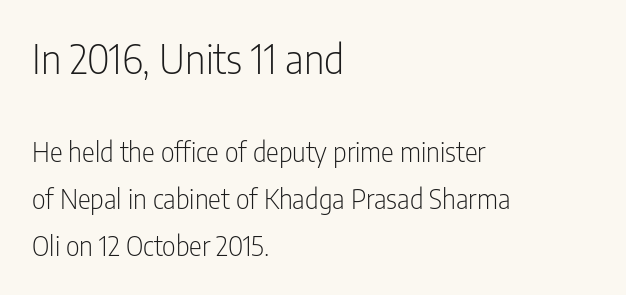
The strokes carry an ordinary text weight at most. In terms of posture, this sample is upright. In terms of letterform style, serifs are entirely absent. A typesetter would call this proportional, since set widths differ per character. Is the block centered? No — it sits flush against the left margin.
